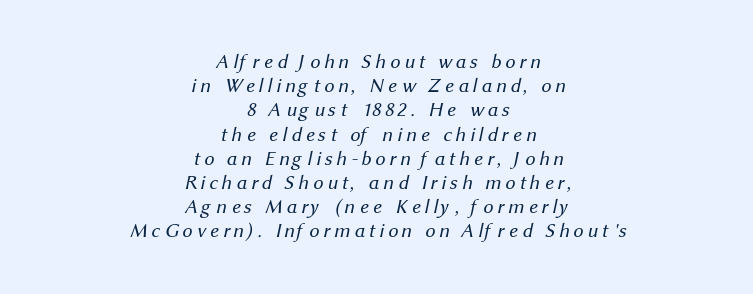
The image shows 20 px text type; set centered, line spacing 1.21x, not underlined.
